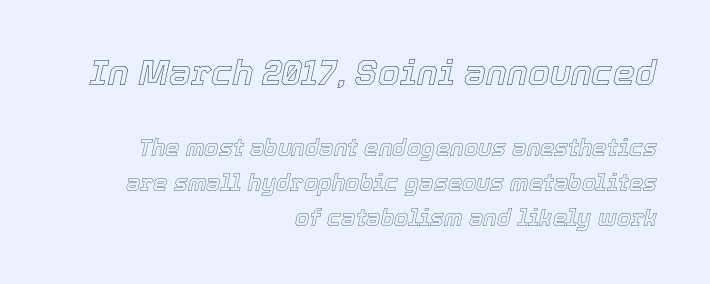
Is the letter spacing exaggerated? No — it looks like the ordinary default. This is oblique type, the kind used for emphasis or titles. No word sits above an underline. Students, observe: this is what conventionally led text looks like.
